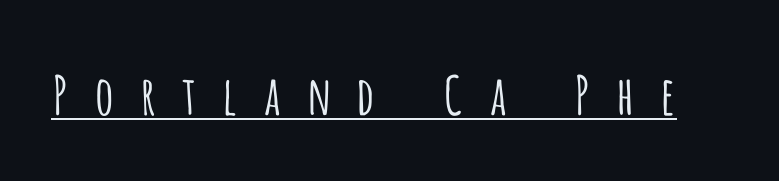
{"serif": "no", "italic": "no", "bold": "no", "weight": "light", "width": "condensed", "stroke_contrast": "low", "x_height": "large", "monospaced": "no", "underline": "yes", "letter_spacing": "wide", "letter_spacing_em": 0.44, "glyph_px": 53}
